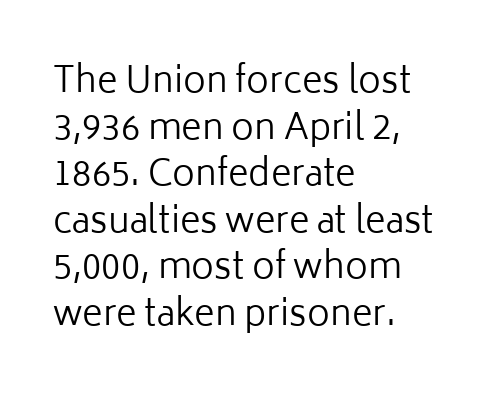
{"serif": "no", "italic": "no", "bold": "no", "weight": "regular", "width": "normal", "stroke_contrast": "low", "x_height": "medium", "monospaced": "no", "underline": "no", "align": "left", "line_spacing": "normal", "line_spacing_ratio": 1.33, "letter_spacing": "normal", "letter_spacing_em": 0.0, "glyph_px": 35}
